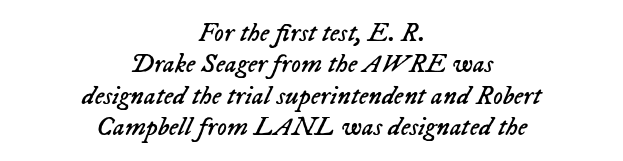
Is the type heavy? It reads as light-to-regular instead. Rendered with sloped, italic letterforms. The gaps between neighbouring characters are ordinary and unremarkable. Bare-footed words on every line. The paragraph has two soft edges and a firm central axis.
